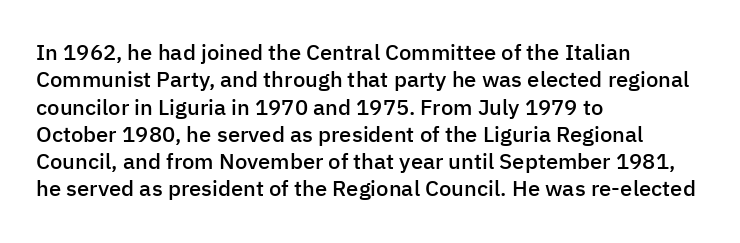
The image shows 22 px text type, upright; set left-aligned, line spacing 1.24x, normal letter spacing, not underlined.
